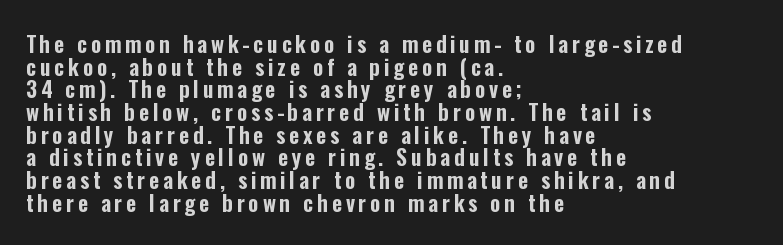
Q: Is the text italic (slanted)? A: No, it is upright.
Q: Is the text underlined? A: No.
Q: How is the paragraph aligned? A: Left-aligned.
Q: Is the spacing between lines tight, normal or loose? A: Tight.
